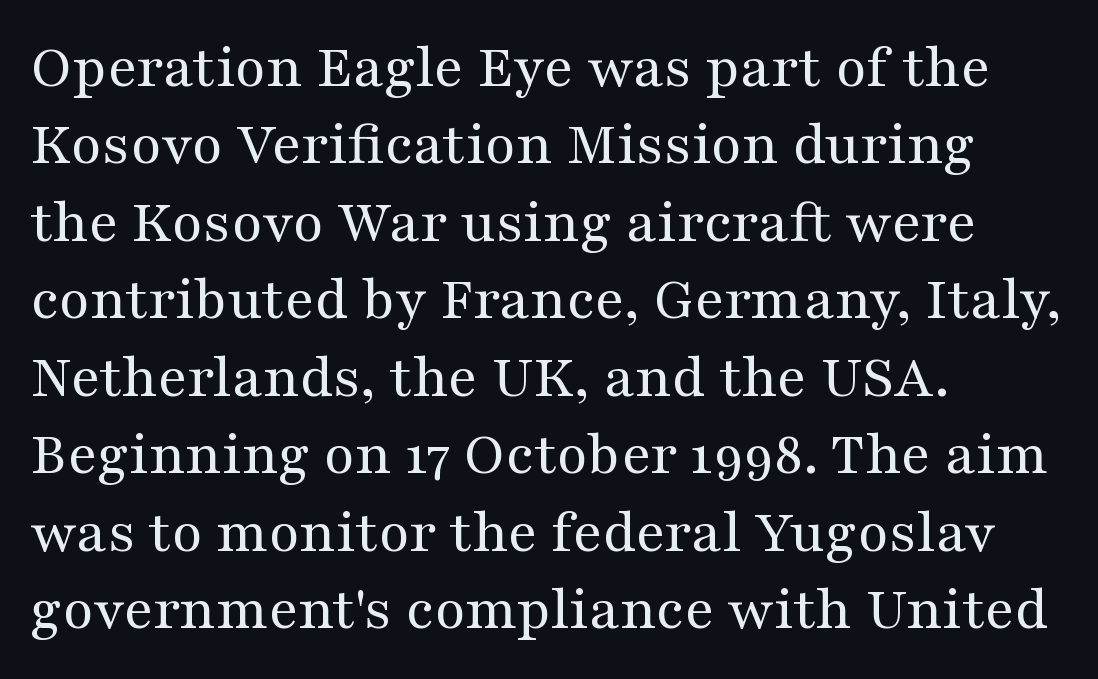
{"serif": "yes", "italic": "no", "bold": "no", "weight": "regular", "width": "wide", "stroke_contrast": "medium", "x_height": "medium", "monospaced": "no", "underline": "no", "align": "left", "line_spacing_ratio": 1.23, "letter_spacing": "normal", "letter_spacing_em": 0.0, "glyph_px": 63}
